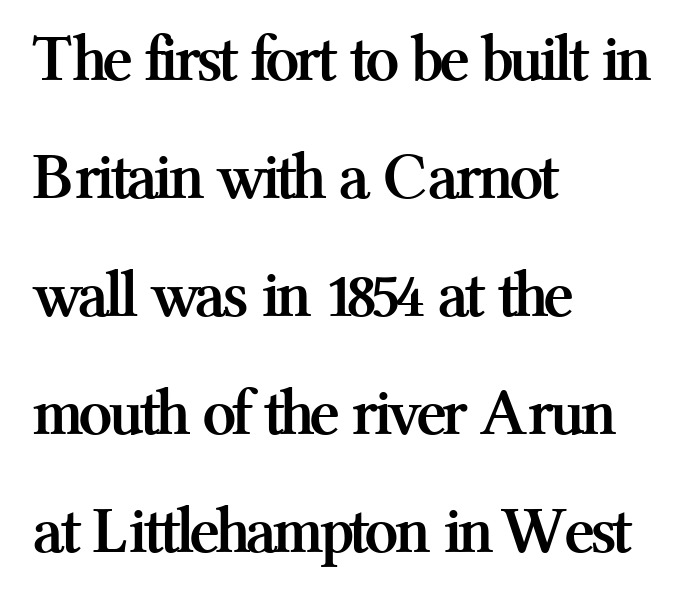
The image shows 67 px semibold serif type, upright; set left-aligned, line spacing 1.76x, normal letter spacing, not underlined; medium stroke contrast and a medium x-height.
